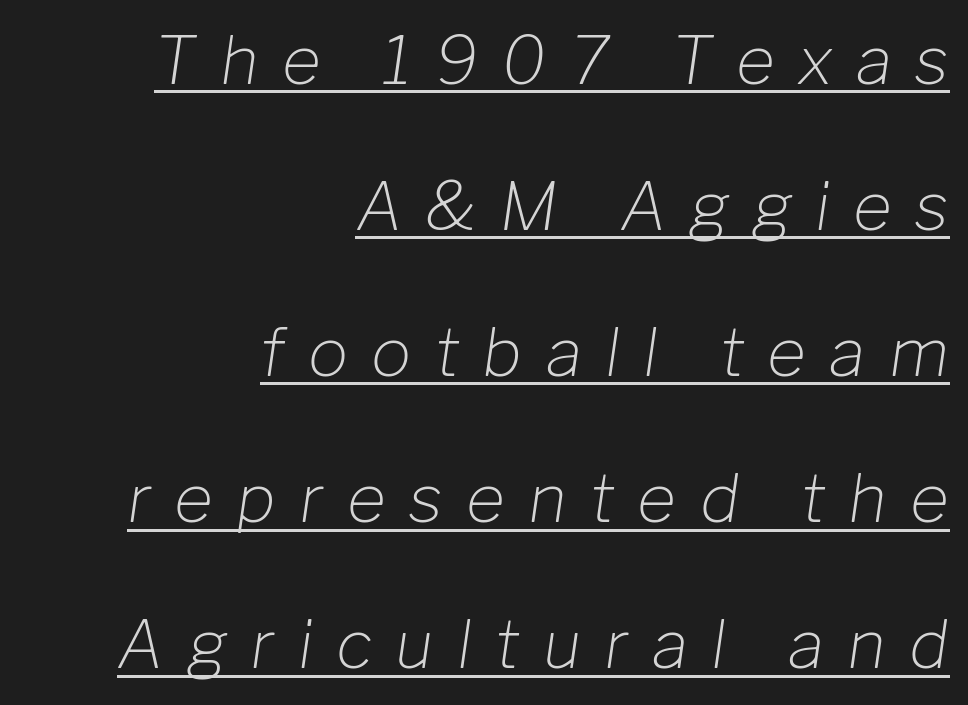
{"italic": "yes", "lean": "right", "slant_degrees": 8, "bold": "no", "weight": "light", "width": "normal", "stroke_contrast": "low", "x_height": "medium", "monospaced": "no", "underline": "yes", "align": "right", "line_spacing": "loose", "line_spacing_ratio": 2.18, "letter_spacing": "wide", "letter_spacing_em": 0.35, "glyph_px": 67}
